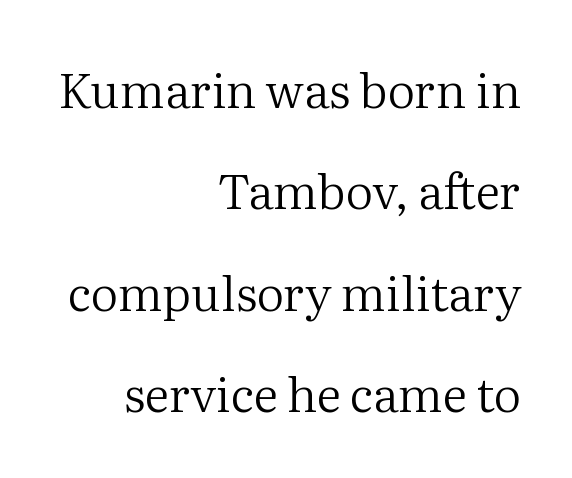
{"serif": "yes", "italic": "no", "bold": "no", "weight": "regular", "width": "normal", "stroke_contrast": "medium", "x_height": "medium", "monospaced": "no", "underline": "no", "align": "right", "line_spacing": "loose", "line_spacing_ratio": 2.11, "letter_spacing": "normal", "letter_spacing_em": 0.0, "glyph_px": 48}
